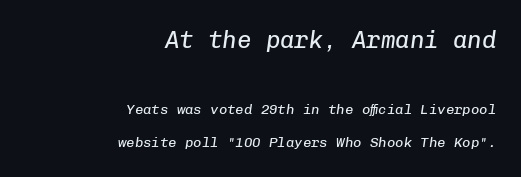
The image shows 24 px text type, italic (leaning right); set right-aligned, loose line spacing (2.34x), normal letter spacing, not underlined; the first (top) block is 1.71x larger.
